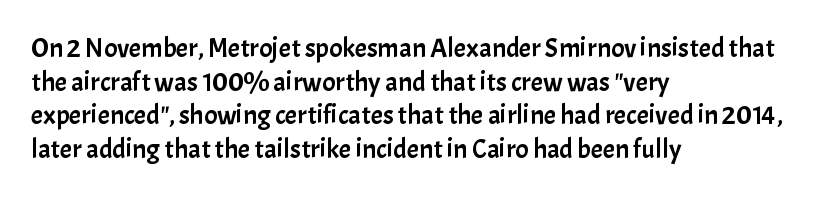
Q: Is the text italic (slanted)? A: No, it is upright.
Q: Is the text underlined? A: No.
Q: How is the paragraph aligned? A: Left-aligned.
Q: Is the spacing between letters normal or unusually wide? A: Normal.
Q: Is the spacing between lines tight, normal or loose? A: Normal.
